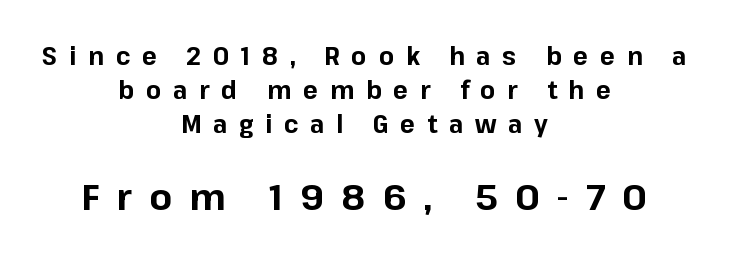
Q: Is the text bold? A: Yes.
Q: Is the text italic (slanted)? A: No, it is upright.
Q: Is the typeface a serif or a sans-serif typeface? A: Sans-serif.
Q: Is the text underlined? A: No.
Q: How is the paragraph aligned? A: Centered.
Q: Is the spacing between letters normal or unusually wide? A: Unusually wide.
Q: Is the spacing between lines tight, normal or loose? A: Normal.
Q: Which block of text is set in a larger size, the first (top) or the second (bottom)? A: The second (bottom) one.
Q: Width (condensed, normal, or wide)? A: Normal.
Q: Stroke contrast? A: Low.
Q: x-height? A: Medium.
Q: Monospaced? A: No.
